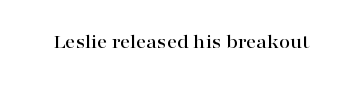
These lines keep a tight, regular rhythm from letter to letter. Unmarked baselines from the first word to the last. Italic: no, the glyphs are upright roman.
